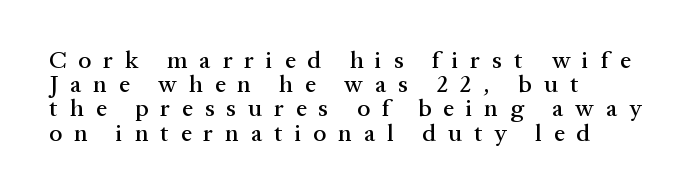
Q: Is the text italic (slanted)? A: No, it is upright.
Q: Is the text underlined? A: No.
Q: How is the paragraph aligned? A: Left-aligned.
Q: Is the spacing between letters normal or unusually wide? A: Unusually wide.
Q: Is the spacing between lines tight, normal or loose? A: Tight.
